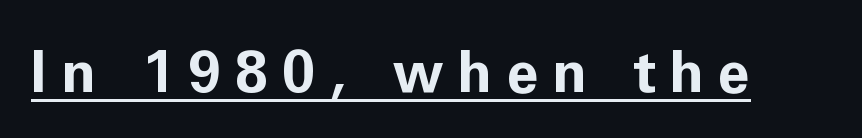
{"serif": "no", "italic": "no", "bold": "yes", "weight": "bold", "width": "normal", "stroke_contrast": "low", "x_height": "medium", "monospaced": "no", "underline": "yes", "letter_spacing": "wide", "letter_spacing_em": 0.25, "glyph_px": 57}
